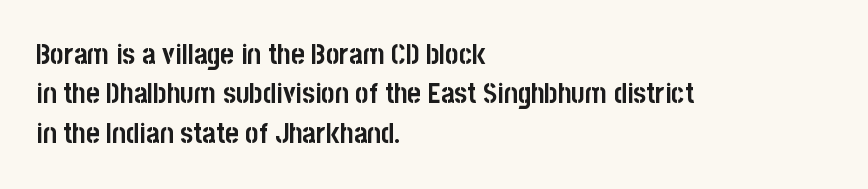
This is roman type, the default non-slanted kind. Left-aligned paragraph, ragged on the right. What's the leading like? Ordinary, nothing unusual. There is no visible air inserted between adjacent glyphs.
